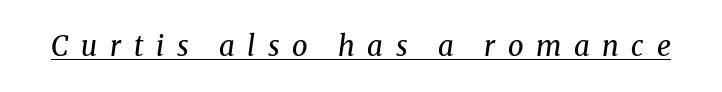
No extra ink here — the face is not bold. Tracking value appears strongly positive — letters spread wide. Character widths vary here, with narrow letters taking less room than wide ones. Underlining? Definitely there. This sample uses an oblique cut, with every glyph tilted off the vertical. Serifs: yes, visible at the terminals of the letterforms.
